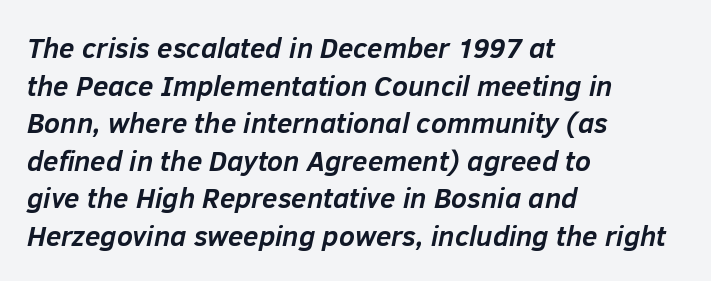
Q: Is the text bold? A: Yes.
Q: Is the text italic (slanted)? A: Yes, it leans right by about 12 degrees.
Q: Is the text underlined? A: No.
Q: How is the paragraph aligned? A: Left-aligned.
Q: Is the spacing between letters normal or unusually wide? A: Normal.
Q: Is the spacing between lines tight, normal or loose? A: Normal.
Q: Width (condensed, normal, or wide)? A: Normal.
Q: Stroke contrast? A: Low.
Q: x-height? A: Medium.
Q: Monospaced? A: No.
